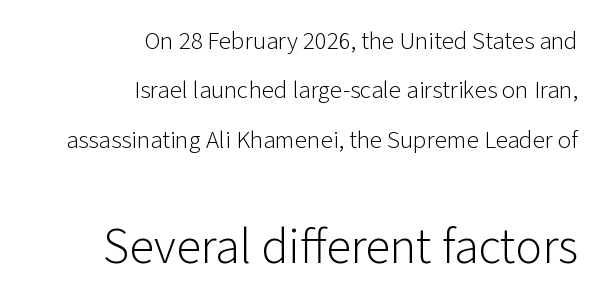
The image shows 50 px light sans-serif type, upright; set right-aligned, loose line spacing (1.98x), normal letter spacing, not underlined; the second (bottom) block is 2.0x larger; low stroke contrast and a medium x-height.
